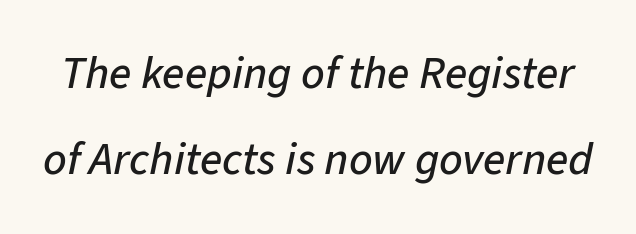
Q: Is the text italic (slanted)? A: Yes, it leans right by about 11 degrees.
Q: Is the text underlined? A: No.
Q: Is the spacing between letters normal or unusually wide? A: Normal.
Q: Width (condensed, normal, or wide)? A: Normal.
Q: Stroke contrast? A: Low.
Q: x-height? A: Medium.
Q: Monospaced? A: No.
